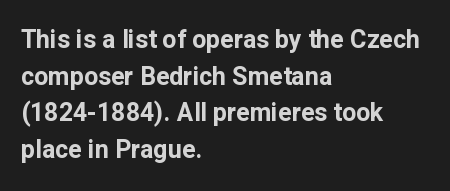
The image shows 25 px bold type, upright; set left-aligned, normal line spacing (1.47x), normal letter spacing, not underlined.
